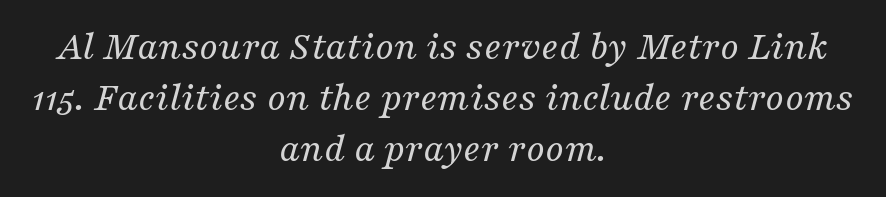
The image shows 41 px regular-weight serif type, italic (leaning right); set centered, normal line spacing (1.25x), normal letter spacing, not underlined; medium stroke contrast and a medium x-height.
